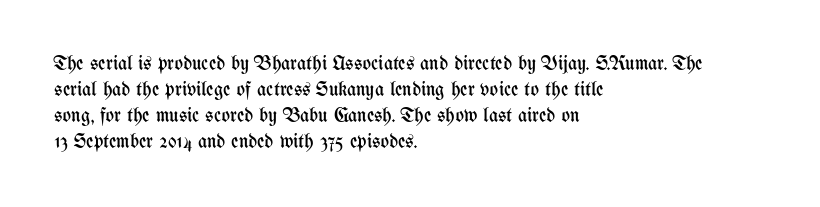
{"italic": "no", "bold": "no", "underline": "no", "align": "left", "line_spacing": "normal", "line_spacing_ratio": 1.3, "letter_spacing": "normal", "letter_spacing_em": 0.0, "glyph_px": 20}
